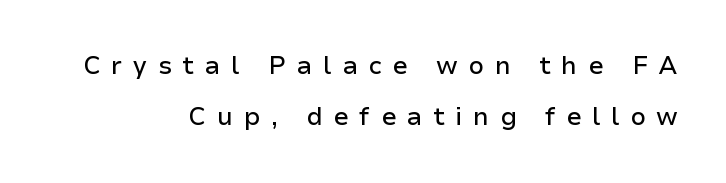
The words here are not underlined. You can tell it's not italic because the verticals are truly vertical. Vertical spacing — loose. Words appear elongated and porous because spacing is wide.
